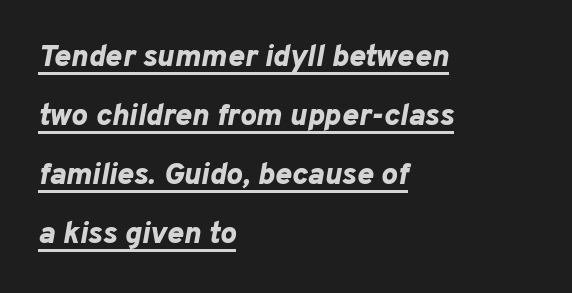
Q: Is the text bold? A: Yes.
Q: Is the text italic (slanted)? A: Yes, it leans right by about 10 degrees.
Q: Is the text underlined? A: Yes.
Q: How is the paragraph aligned? A: Left-aligned.
Q: Is the spacing between letters normal or unusually wide? A: Normal.
Q: Is the spacing between lines tight, normal or loose? A: Loose.
Q: Width (condensed, normal, or wide)? A: Normal.
Q: Stroke contrast? A: Low.
Q: x-height? A: Medium.
Q: Monospaced? A: No.
